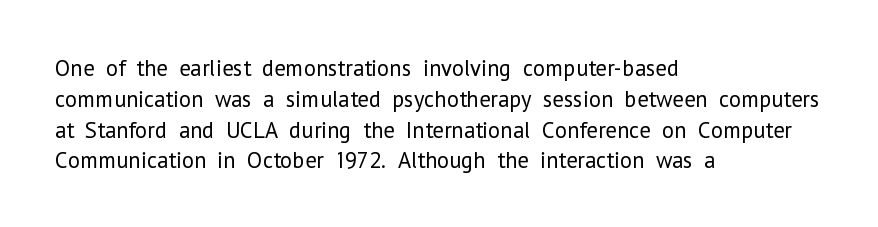
The image shows 23 px text type, upright; set left-aligned, normal line spacing (1.34x), normal letter spacing, not underlined.
